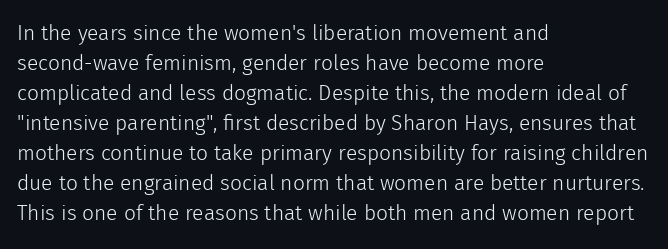
Q: Is the text bold? A: No.
Q: Is the text italic (slanted)? A: No, it is upright.
Q: Is the text underlined? A: No.
Q: How is the paragraph aligned? A: Left-aligned.
Q: Is the spacing between letters normal or unusually wide? A: Normal.
Q: Is the spacing between lines tight, normal or loose? A: Normal.
